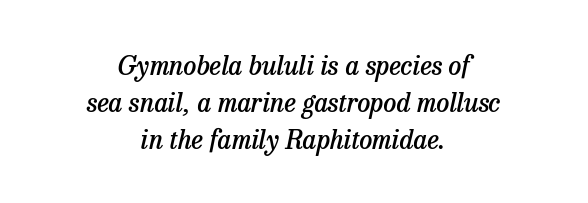
The image shows 26 px text type, italic (leaning right); set centered, normal line spacing (1.42x), normal letter spacing, not underlined.
